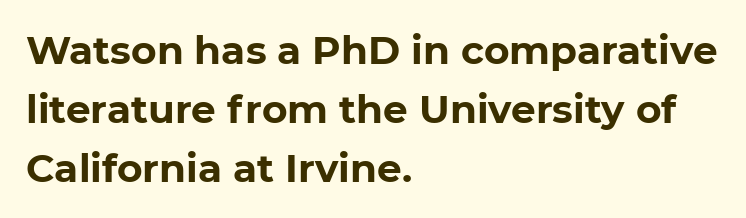
The image shows 39 px bold sans-serif type; set left-aligned, normal line spacing (1.51x), normal letter spacing, not underlined; low stroke contrast and a medium x-height.
